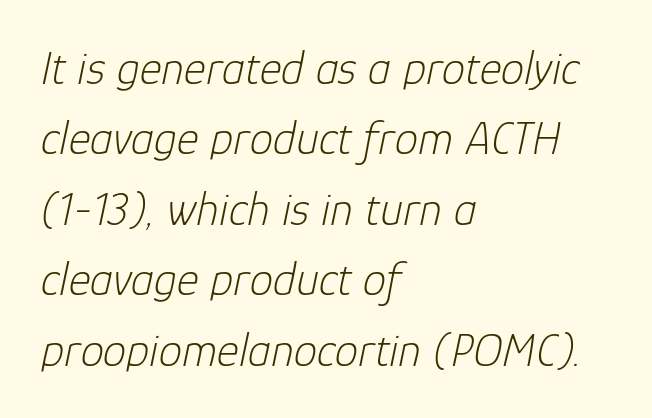
Q: Is the text bold? A: No.
Q: Is the text italic (slanted)? A: Yes, it leans right by about 12 degrees.
Q: Is the text underlined? A: No.
Q: How is the paragraph aligned? A: Left-aligned.
Q: Is the spacing between letters normal or unusually wide? A: Normal.
Q: Is the spacing between lines tight, normal or loose? A: Normal.
Q: Width (condensed, normal, or wide)? A: Normal.
Q: Stroke contrast? A: Low.
Q: x-height? A: Medium.
Q: Monospaced? A: No.
